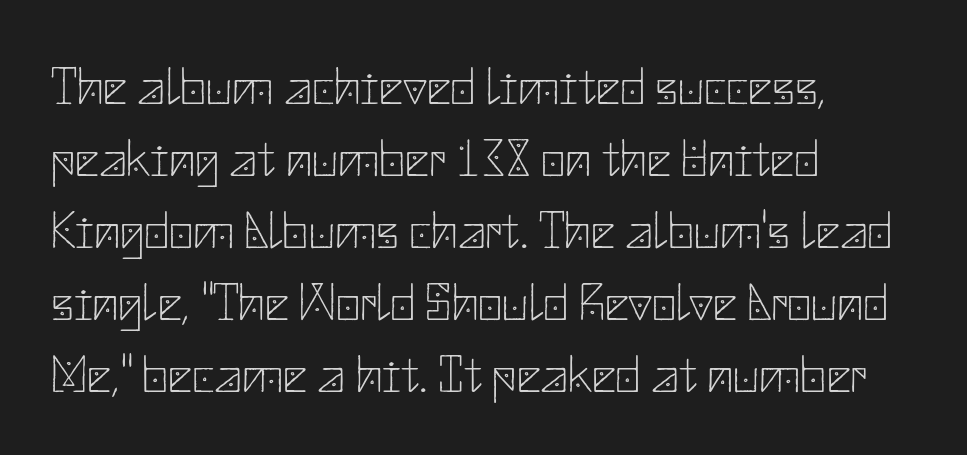
The image shows 53 px thin sans-serif type, upright; set left-aligned, normal line spacing (1.36x), normal letter spacing, not underlined; low stroke contrast and a small x-height.
